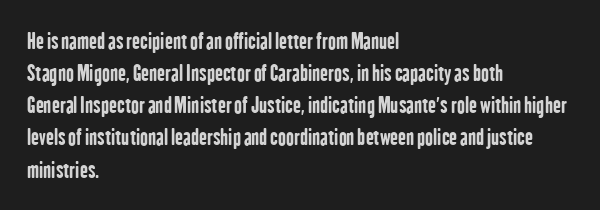
{"italic": "no", "bold": "yes", "underline": "no", "align": "left", "line_spacing": "normal", "line_spacing_ratio": 1.53, "letter_spacing": "normal", "letter_spacing_em": 0.0, "glyph_px": 21}
